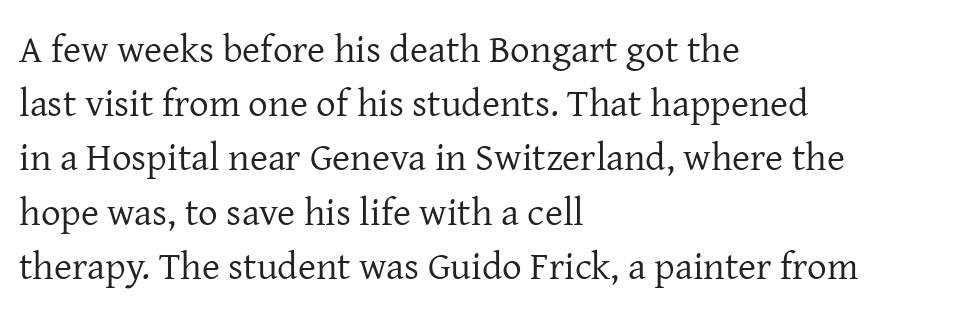
Q: Is the text bold? A: No.
Q: Is the text italic (slanted)? A: No, it is upright.
Q: Is the typeface a serif or a sans-serif typeface? A: Serif.
Q: Is the text underlined? A: No.
Q: How is the paragraph aligned? A: Left-aligned.
Q: Is the spacing between letters normal or unusually wide? A: Normal.
Q: Is the spacing between lines tight, normal or loose? A: Normal.
Q: Width (condensed, normal, or wide)? A: Normal.
Q: Stroke contrast? A: Low.
Q: x-height? A: Medium.
Q: Monospaced? A: No.
